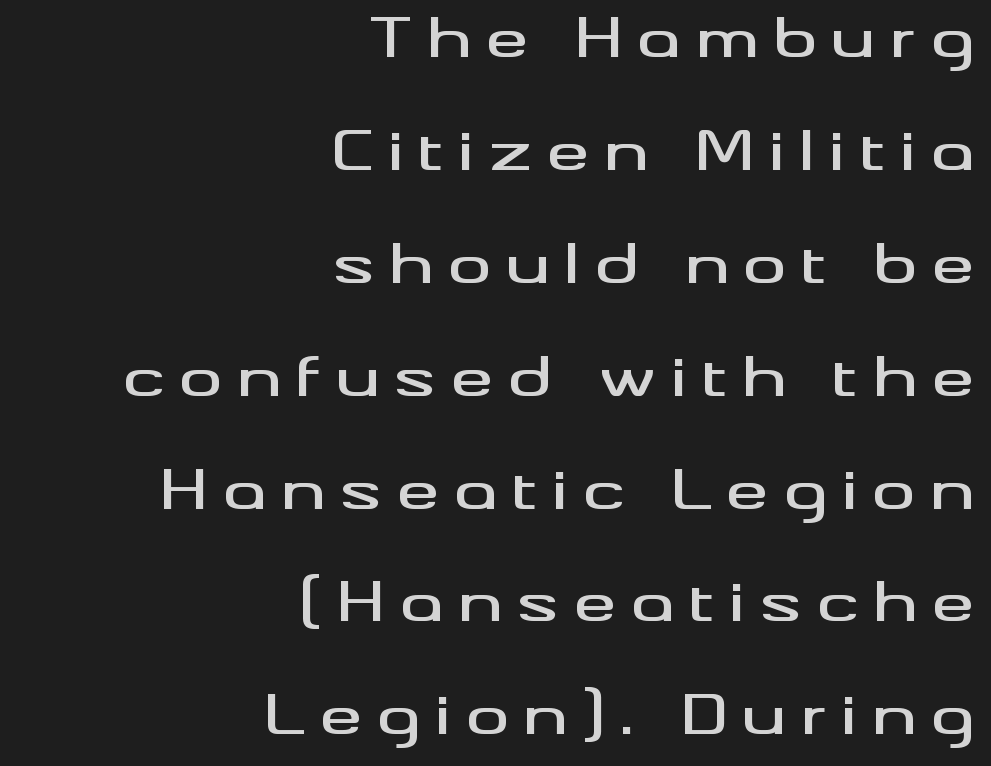
The image shows 53 px wide sans-serif type, upright; set right-aligned, loose line spacing (2.13x), unusually wide letter spacing (+0.28 em), not underlined; medium stroke contrast and a small x-height.
